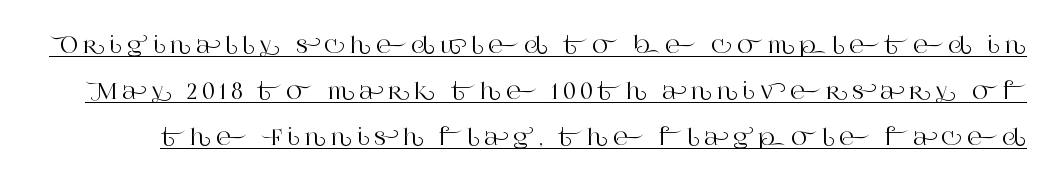
The image shows 22 px text type, upright; set loose line spacing (2.09x), unusually wide letter spacing (+0.22 em), underlined.
